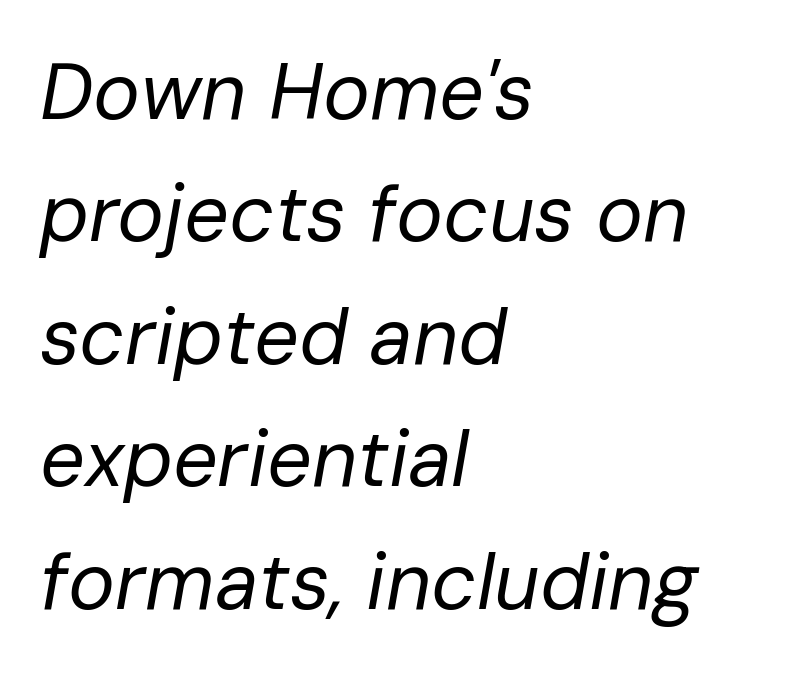
Q: Is the text bold? A: No.
Q: Is the text italic (slanted)? A: Yes, it leans right by about 10 degrees.
Q: Is the text underlined? A: No.
Q: How is the paragraph aligned? A: Left-aligned.
Q: Is the spacing between letters normal or unusually wide? A: Normal.
Q: Is the spacing between lines tight, normal or loose? A: Normal.
Q: Width (condensed, normal, or wide)? A: Normal.
Q: Stroke contrast? A: Low.
Q: x-height? A: Medium.
Q: Monospaced? A: No.
